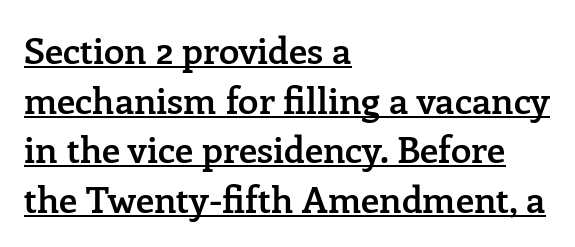
Each letter keeps its own natural width here, so spacing adapts to shape. The space between consecutive lines is moderate. Decoration check: the copy is underlined. Are there feet on the stems? There are — it's a serif. The text block is weighted toward the left margin, trailing off unevenly rightward. The specimen reads as upright at a glance.
